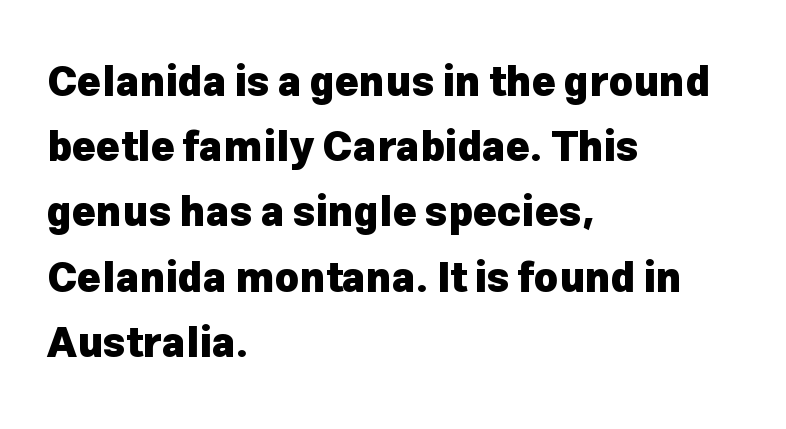
The image shows 41 px heavy sans-serif type, upright; set left-aligned, normal line spacing (1.59x), normal letter spacing, not underlined; low stroke contrast and a medium x-height.
